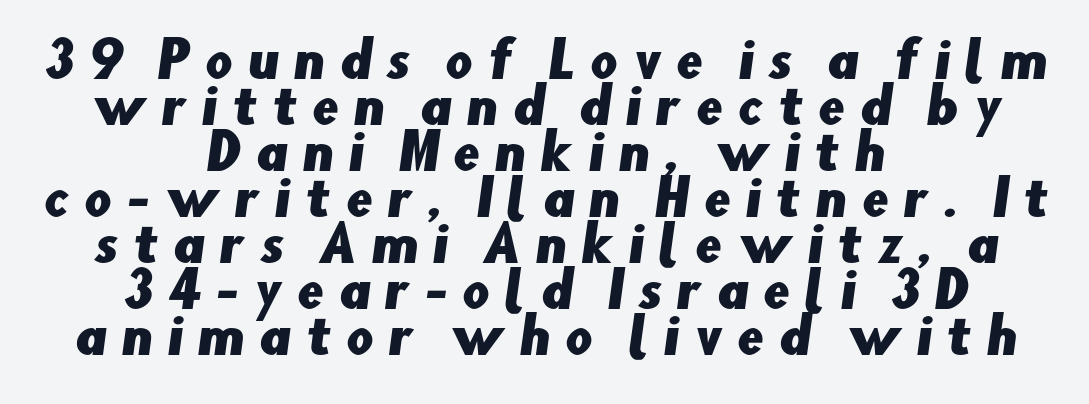
Unmarked baselines from the first word to the last. In CSS terms this would be text-align: center. Here the designer chose a conventional face with non-uniform glyph widths. Typographically, this falls in the sans-serif category. Interline gaps are noticeably narrow in this sample. This rendering widens character spacing well past its baseline value.
